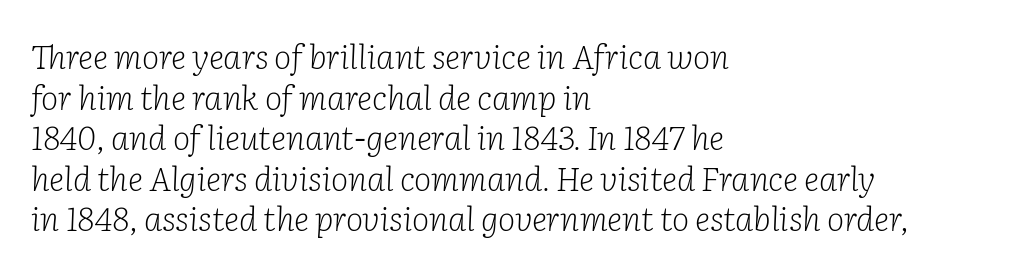
The text was rendered using a seriffed face with decorative stroke endings. Quick note: underline off. Observe the ordinary spacing: letters are neighbours, not strangers. These lines stack with their left ends in a neat column. Italic? Definitely — the glyphs are oblique.
